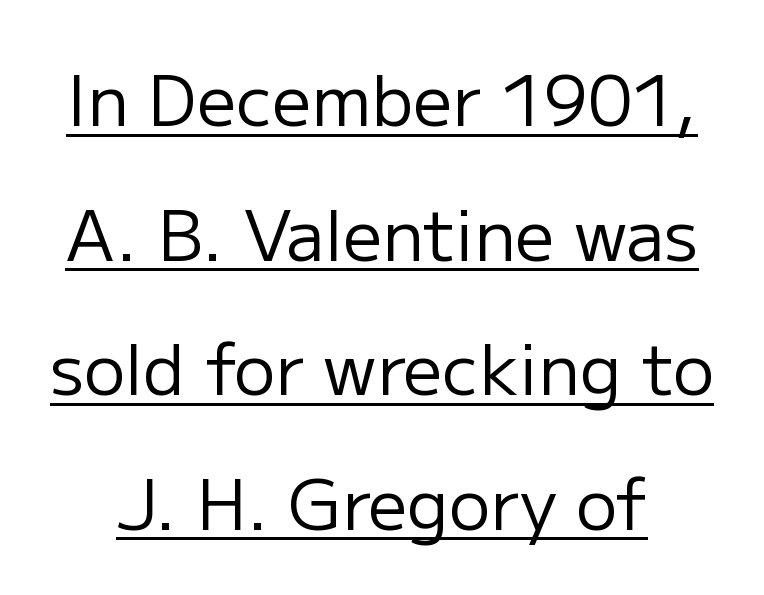
The image shows 69 px regular-weight sans-serif type, upright; set loose line spacing (1.95x), normal letter spacing, underlined; low stroke contrast and a medium x-height.
